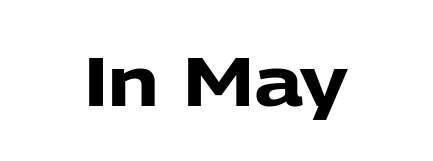
A clean baseline with only descenders dipping below it. Unlike italic type, these characters show no tilt at all. Heavy-handed strokes throughout: this text is bold. Words appear dense and cohesive because spacing is normal. The rendering shows plain stroke endings on the letterforms — a sans-serif design. One-word summary of the alignment: center.
